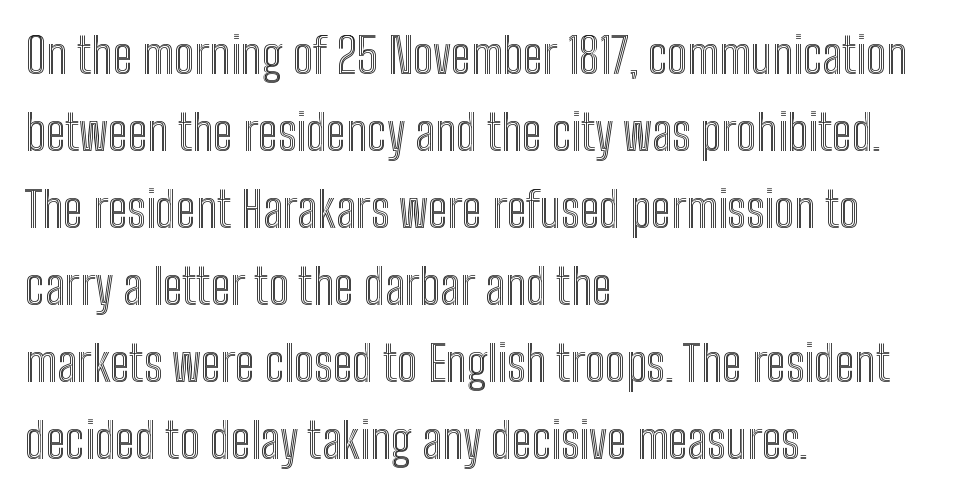
Q: Is the text italic (slanted)? A: No, it is upright.
Q: Is the text underlined? A: No.
Q: How is the paragraph aligned? A: Left-aligned.
Q: Is the spacing between letters normal or unusually wide? A: Normal.
Q: Is the spacing between lines tight, normal or loose? A: Normal.
Q: Width (condensed, normal, or wide)? A: Condensed.
Q: x-height? A: Medium.
Q: Monospaced? A: No.
